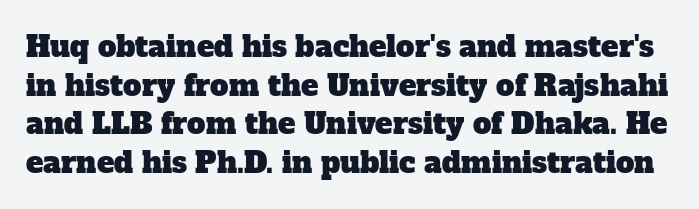
The horizontal fit of the characters is conventional and even. Check where the strokes stop: tiny serifs finish them off. The specimen omits any rule beneath the text block's lines. Do the characters align in a grid? No, the font is proportional. Rows of type keep a routine distance in the vertical direction.
